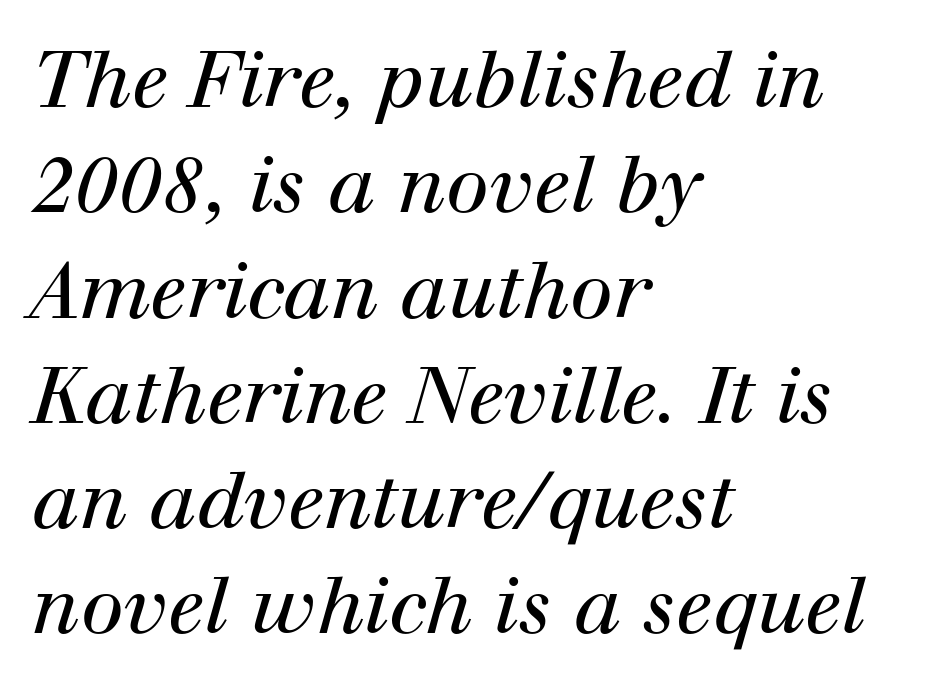
Spacing verdict: proportional, widths tailored to each character. Classification — serif. Rendered with sloped, italic letterforms. Honestly, the letter spacing is just normal — you wouldn't notice it. Each line starts at the same left margin while the right side varies. Compared with typical paragraphs, the rows here are spaced about the same.
